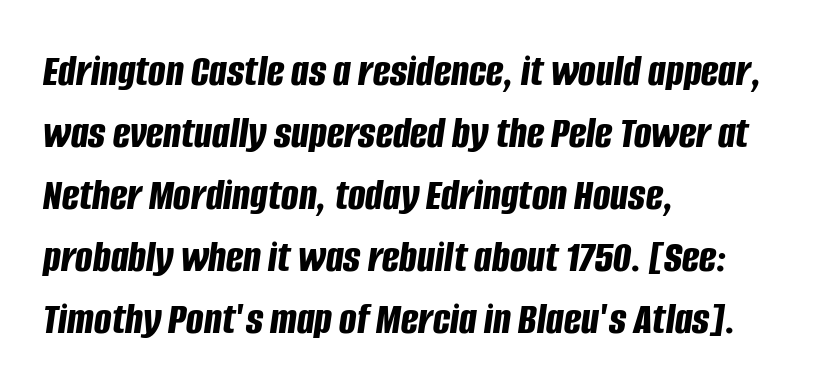
These words are printed bold, with thick strokes throughout. The zone under the glyphs is completely vacant. A student would call this left alignment; a typographer would say flush left, rag right. The face used here is proportionally spaced, like ordinary book or web type. Notice how descenders clear the ascenders below comfortably — that's standard leading. The specimen reads as italic at a glance.
